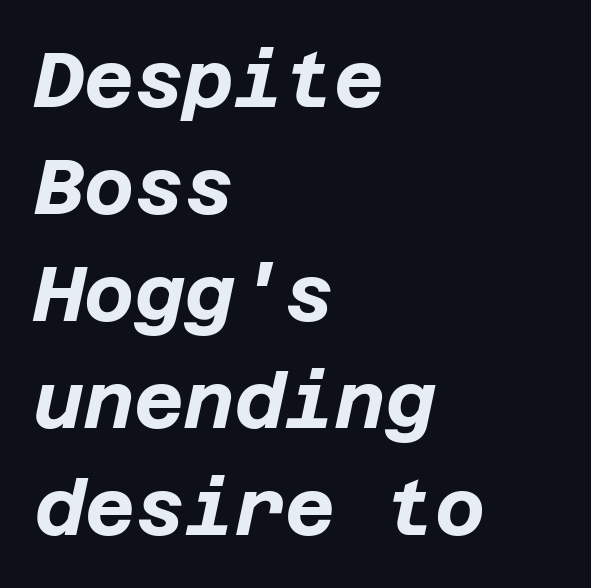
Q: Is the text bold? A: Yes.
Q: Is the text italic (slanted)? A: Yes, it leans right by about 12 degrees.
Q: Is the text underlined? A: No.
Q: How is the paragraph aligned? A: Left-aligned.
Q: Is the spacing between letters normal or unusually wide? A: Normal.
Q: Is the spacing between lines tight, normal or loose? A: Normal.
Q: Width (condensed, normal, or wide)? A: Normal.
Q: Stroke contrast? A: Low.
Q: x-height? A: Large.
